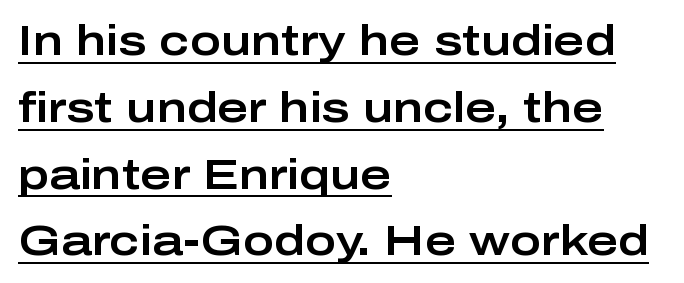
{"serif": "no", "italic": "no", "width": "wide", "stroke_contrast": "low", "x_height": "medium", "monospaced": "no", "underline": "yes", "align": "left", "line_spacing": "normal", "line_spacing_ratio": 1.59, "letter_spacing": "normal", "letter_spacing_em": 0.0, "glyph_px": 42}
